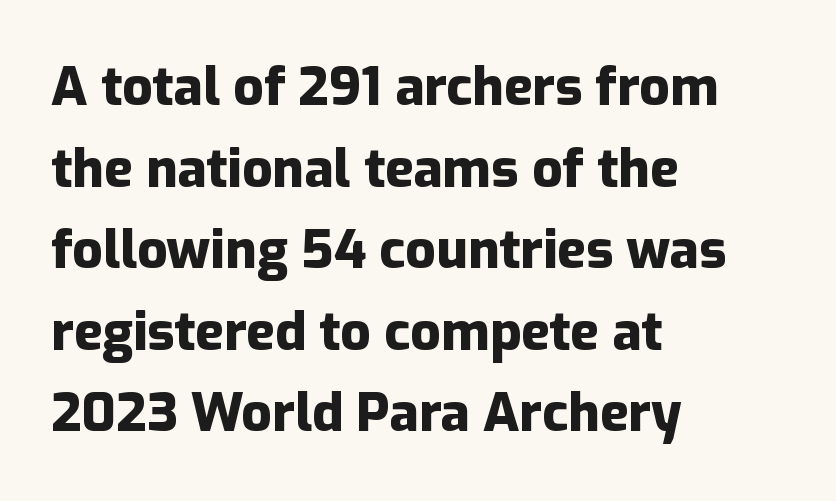
Q: Is the text bold? A: Yes.
Q: Is the text italic (slanted)? A: No, it is upright.
Q: Is the typeface a serif or a sans-serif typeface? A: Sans-serif.
Q: Is the text underlined? A: No.
Q: How is the paragraph aligned? A: Left-aligned.
Q: Is the spacing between letters normal or unusually wide? A: Normal.
Q: Is the spacing between lines tight, normal or loose? A: Normal.
Q: Width (condensed, normal, or wide)? A: Normal.
Q: Stroke contrast? A: Low.
Q: x-height? A: Medium.
Q: Monospaced? A: No.
